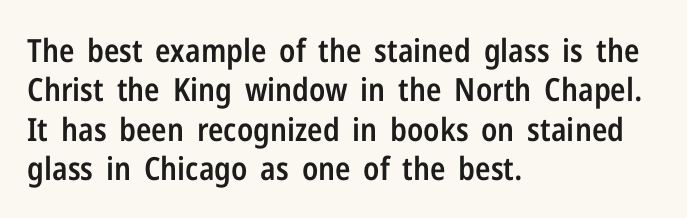
The type is set solid horizontally, with unmodified tracking. Underlining? Definitely not there. A typesetter would label this face a sans. In terms of posture, this sample is upright. Bold? Not quite — semibold, heavier than regular but stopping short. The face used here is proportionally spaced, like ordinary book or web type.
